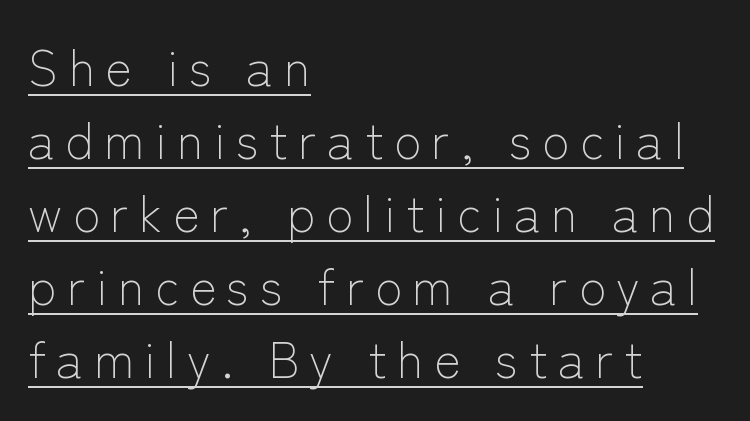
Q: Is the text bold? A: No.
Q: Is the text italic (slanted)? A: No, it is upright.
Q: Is the typeface a serif or a sans-serif typeface? A: Sans-serif.
Q: Is the text underlined? A: Yes.
Q: How is the paragraph aligned? A: Left-aligned.
Q: Is the spacing between letters normal or unusually wide? A: Unusually wide.
Q: Is the spacing between lines tight, normal or loose? A: Normal.
Q: Width (condensed, normal, or wide)? A: Normal.
Q: Stroke contrast? A: Low.
Q: x-height? A: Medium.
Q: Monospaced? A: No.
